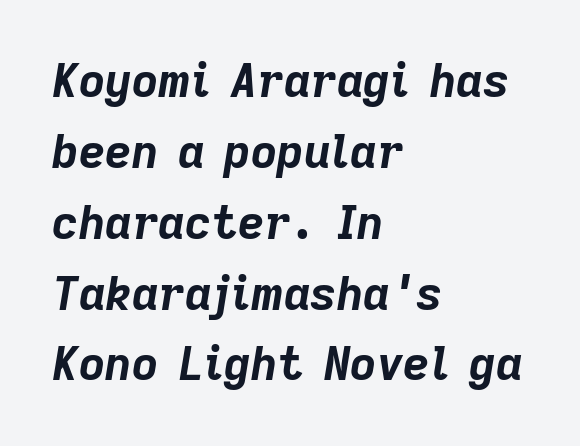
{"italic": "yes", "lean": "right", "slant_degrees": 9, "bold": "yes", "weight": "bold", "width": "normal", "stroke_contrast": "low", "x_height": "medium", "monospaced": "no", "underline": "no", "align": "left", "line_spacing": "normal", "line_spacing_ratio": 1.54, "letter_spacing": "normal", "letter_spacing_em": 0.0, "glyph_px": 46}
